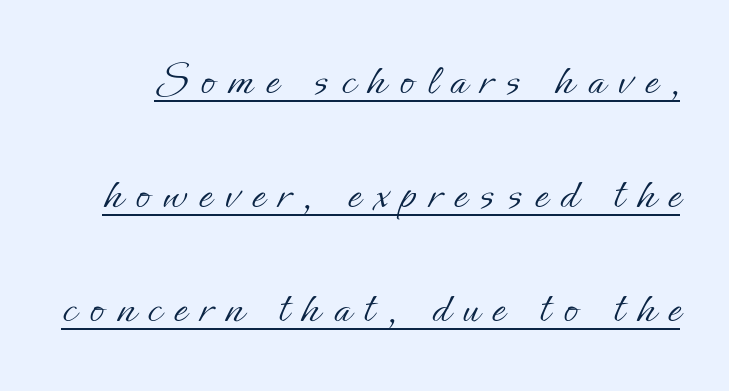
The tracking jumps out immediately: characters are airy and widely separated. Each new line begins a long way beneath the previous one. Proportional: the letters do not fall into vertical columns.
